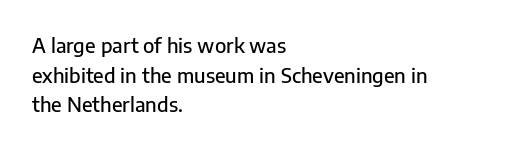
Q: Is the text italic (slanted)? A: No, it is upright.
Q: Is the text underlined? A: No.
Q: How is the paragraph aligned? A: Left-aligned.
Q: Is the spacing between letters normal or unusually wide? A: Normal.
Q: Is the spacing between lines tight, normal or loose? A: Normal.
